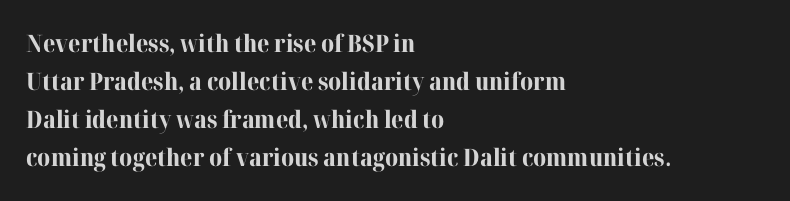
Q: Is the text bold? A: Yes.
Q: Is the text italic (slanted)? A: No, it is upright.
Q: Is the text underlined? A: No.
Q: How is the paragraph aligned? A: Left-aligned.
Q: Is the spacing between letters normal or unusually wide? A: Normal.
Q: Is the spacing between lines tight, normal or loose? A: Normal.
